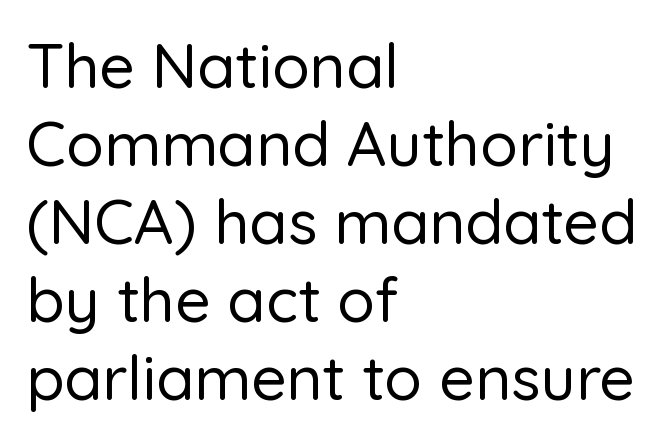
The image shows 62 px sans-serif type, upright; set left-aligned, normal line spacing (1.26x), normal letter spacing, not underlined; low stroke contrast and a medium x-height.
